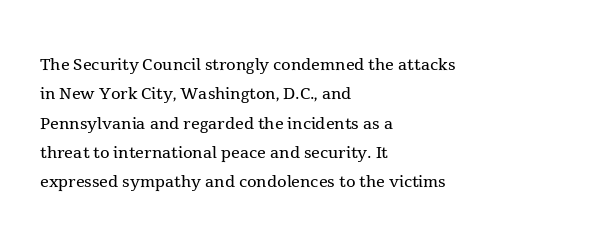
{"italic": "no", "bold": "no", "underline": "no", "align": "left", "line_spacing": "normal", "line_spacing_ratio": 1.33, "letter_spacing": "normal", "letter_spacing_em": 0.0, "glyph_px": 22}
